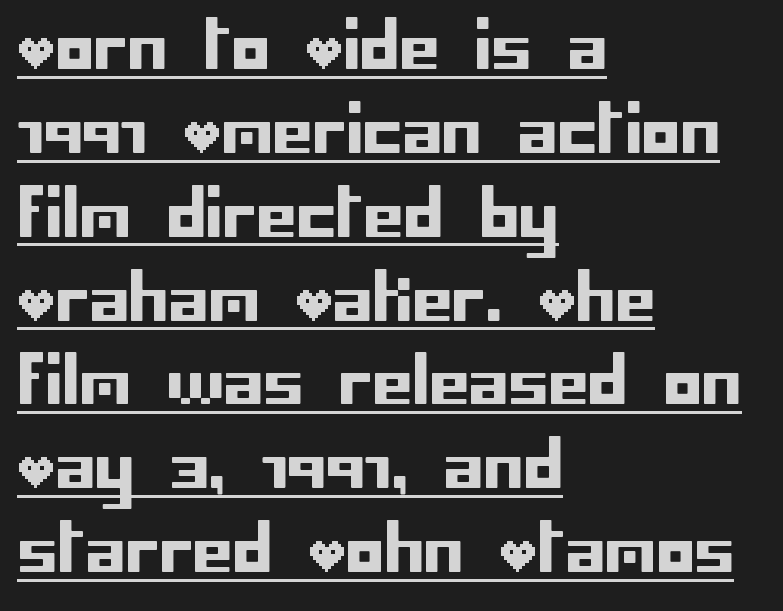
{"serif": "no", "italic": "no", "width": "normal", "stroke_contrast": "low", "x_height": "large", "underline": "yes", "align": "left", "line_spacing": "normal", "line_spacing_ratio": 1.31, "letter_spacing": "normal", "letter_spacing_em": 0.0, "glyph_px": 64}
